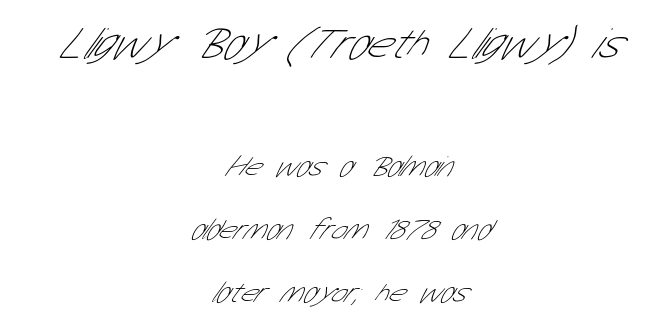
Q: Is the text bold? A: No.
Q: Is the typeface a serif or a sans-serif typeface? A: Sans-serif.
Q: Is the text underlined? A: No.
Q: How is the paragraph aligned? A: Centered.
Q: Is the spacing between letters normal or unusually wide? A: Normal.
Q: Is the spacing between lines tight, normal or loose? A: Loose.
Q: Which block of text is set in a larger size, the first (top) or the second (bottom)? A: The first (top) one.
Q: Width (condensed, normal, or wide)? A: Condensed.
Q: Stroke contrast? A: Low.
Q: x-height? A: Medium.
Q: Monospaced? A: No.
